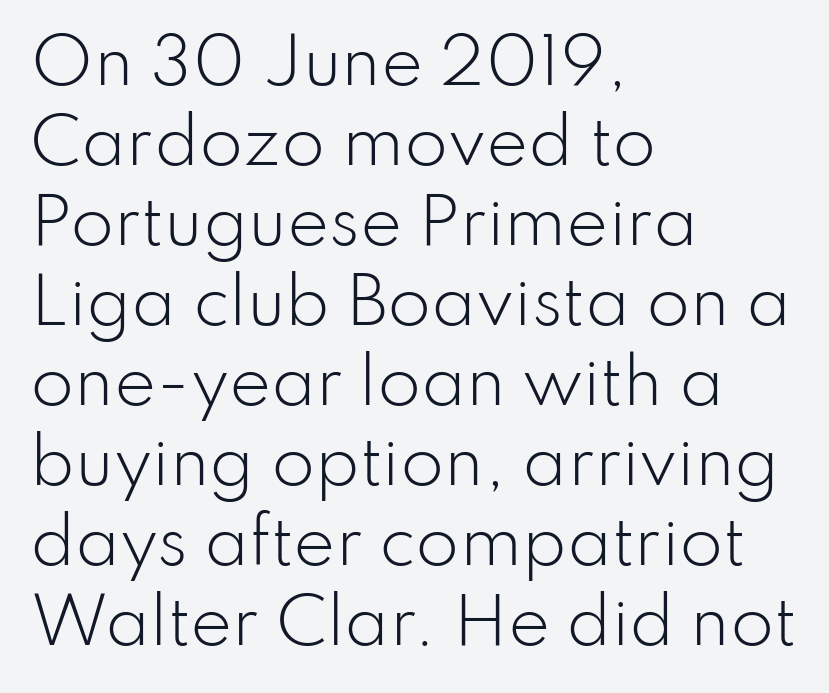
Is there any slant? The stems are plumb. These lines are rendered in a variable-pitch font. The glyphs are unaccompanied by any horizontal stroke below them. The face used here is rendered with its standard letterfit. The line-height multiplier appears to be the usual default. The passage shown is typeset with a sans-serif family.
